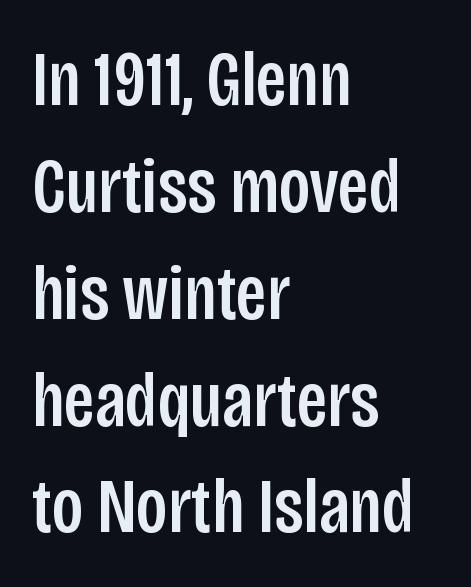
Unlike a traditional serif, this face leaves its strokes unadorned. Students, observe: this is what conventionally led text looks like. The face used here is rendered with its standard letterfit. This rendering uses left alignment, leaving the right contour irregular.
